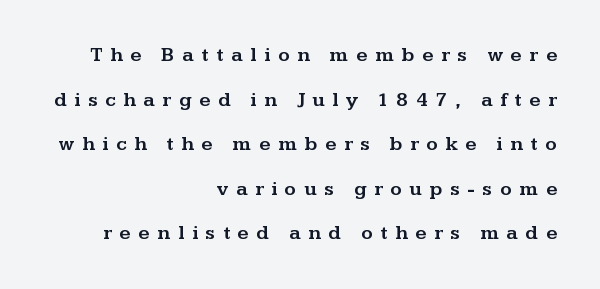
Q: Is the text italic (slanted)? A: No, it is upright.
Q: Is the text underlined? A: No.
Q: How is the paragraph aligned? A: Right-aligned.
Q: Is the spacing between letters normal or unusually wide? A: Unusually wide.
Q: Is the spacing between lines tight, normal or loose? A: Loose.
